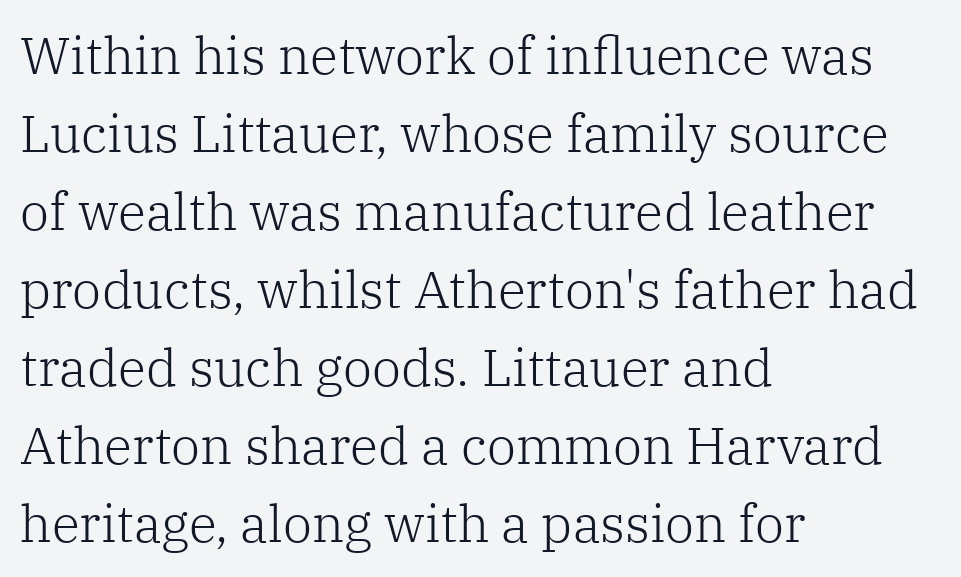
{"serif": "yes", "italic": "no", "bold": "no", "weight": "light", "width": "normal", "stroke_contrast": "low", "x_height": "medium", "monospaced": "no", "underline": "no", "align": "left", "line_spacing": "normal", "line_spacing_ratio": 1.5, "letter_spacing": "normal", "letter_spacing_em": 0.0, "glyph_px": 52}
